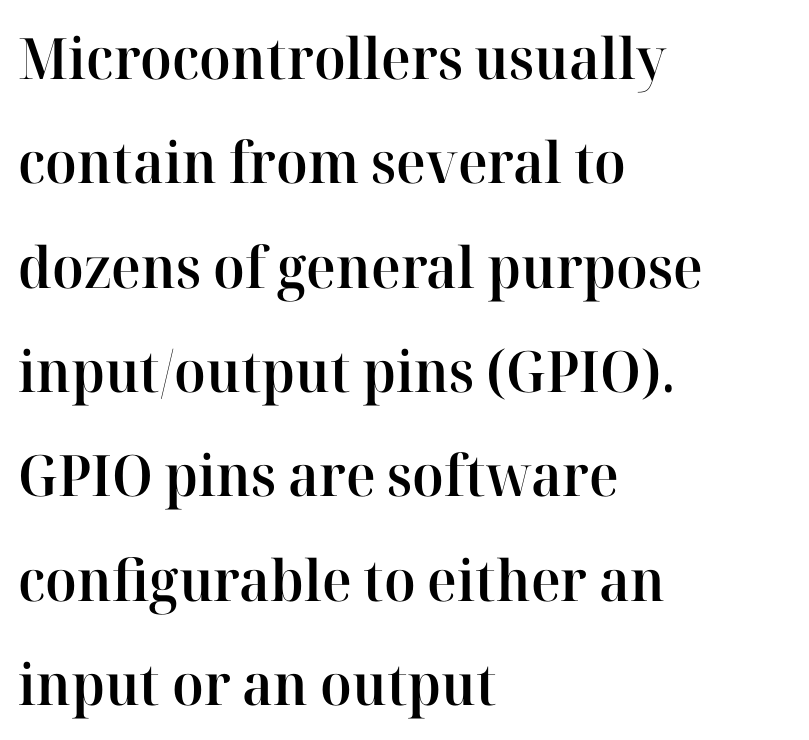
Spacing verdict: proportional, widths tailored to each character. Descender tails drop into unmarked territory. Every row of glyphs begins at an identical x-position on the left. This sample uses a serif face.
